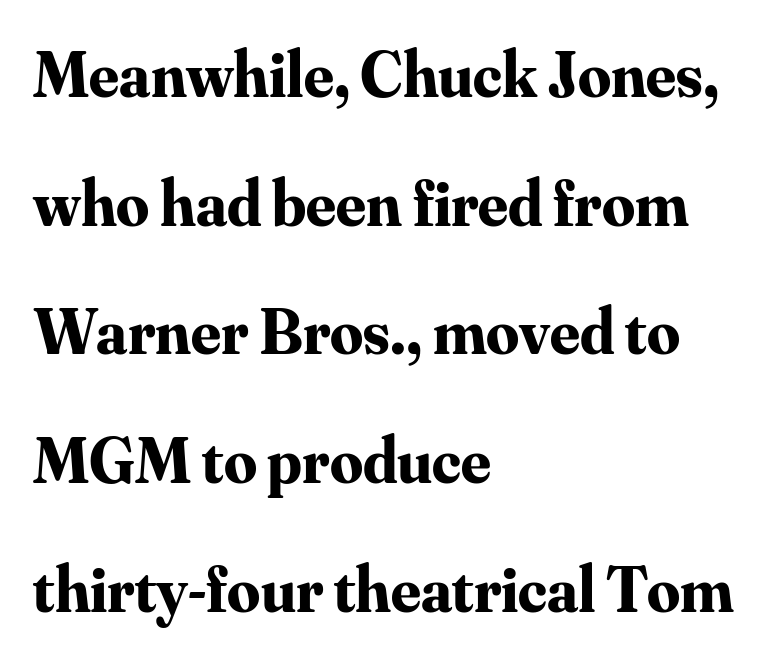
The image shows 65 px bold serif type, upright; set left-aligned, loose line spacing (1.98x), normal letter spacing, not underlined; medium stroke contrast and a small x-height.
